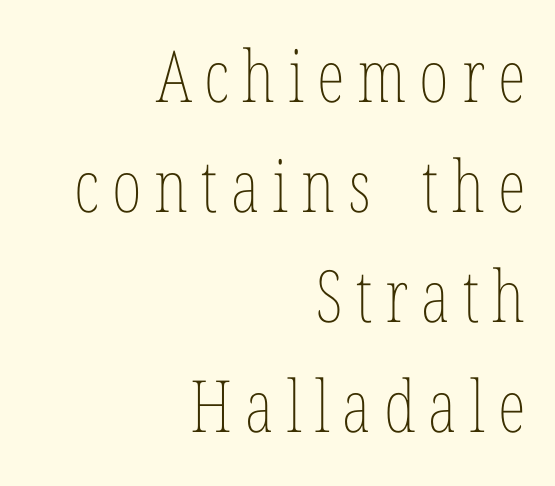
{"italic": "no", "bold": "no", "weight": "thin", "width": "condensed", "stroke_contrast": "low", "x_height": "medium", "monospaced": "no", "underline": "no", "align": "right", "line_spacing": "normal", "line_spacing_ratio": 1.53, "glyph_px": 72}
